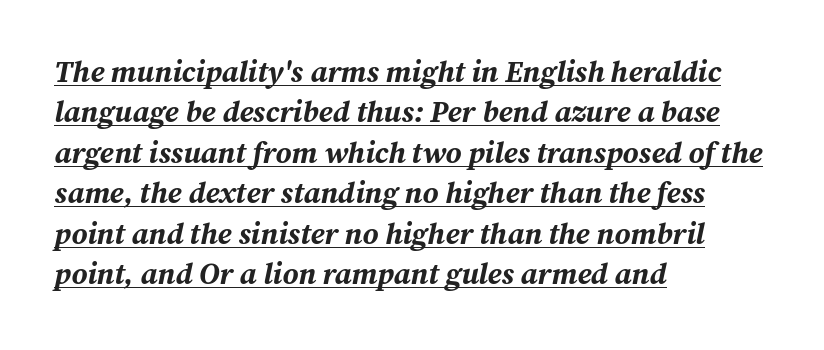
The rendered words wear a rule along their underside. Posture: slanted. The lines are quadded left. Plenty of ink on the page — the face is bold.
